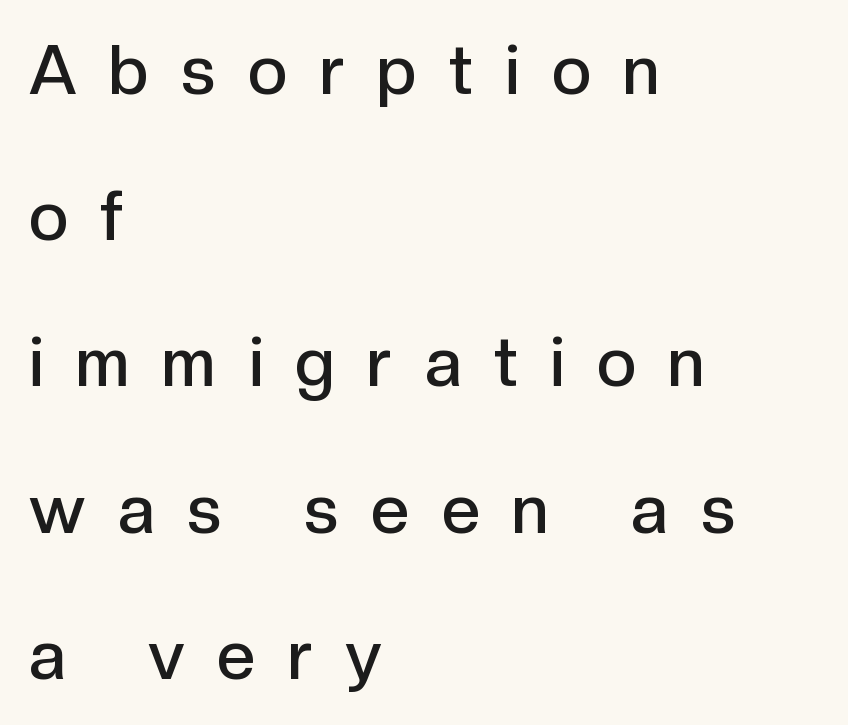
The rag falls on the right side of this text block. Inter-character spacing is expanded well beyond the font's built-in metrics. The face used here is proportionally spaced, like ordinary book or web type. Nope, no serifs anywhere on these letters. No italicization has been applied; the sample stays upright. The designer dialed line spacing up above the default.
